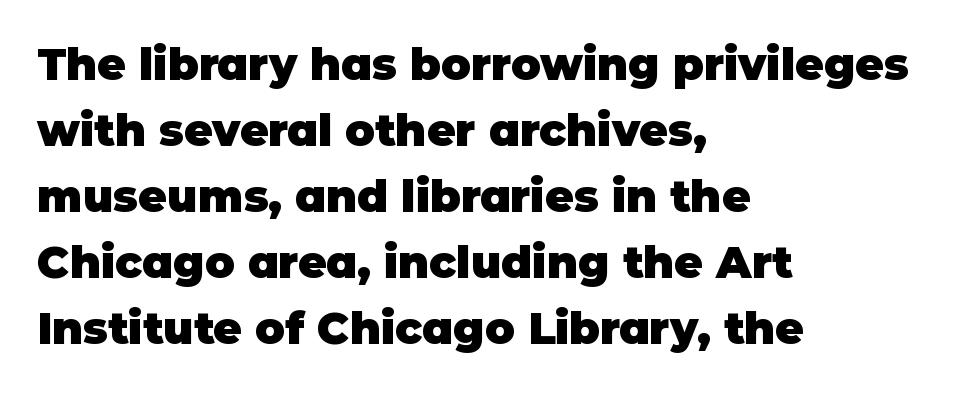
The image shows 44 px heavy sans-serif type, upright; set left-aligned, normal line spacing (1.5x), normal letter spacing, not underlined; low stroke contrast and a large x-height.
